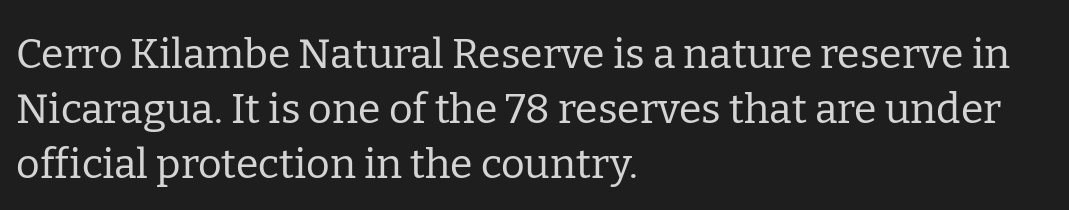
Descenders hang freely into open space. This sample uses plain, unmodified letter spacing. Little horizontal feet cap the strokes, marking this as serif type. In CSS terms this would be text-align: left. Stem width sits at or under what a default text font uses. If you drew a line through each stem, it would be perfectly vertical.
